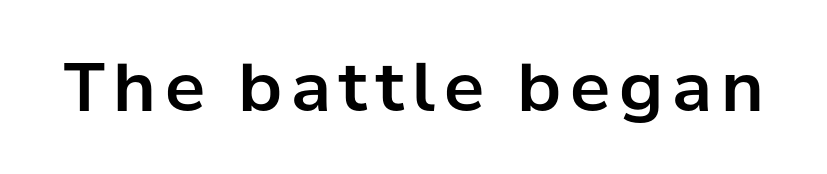
{"serif": "no", "italic": "no", "width": "normal", "stroke_contrast": "low", "x_height": "medium", "monospaced": "no", "underline": "no", "glyph_px": 67}
